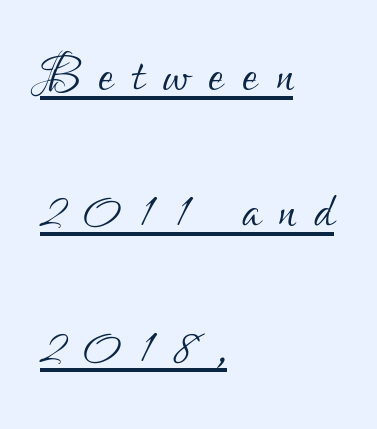
Q: Is the text bold? A: No.
Q: Is the text italic (slanted)? A: Yes.
Q: Is the typeface a serif or a sans-serif typeface? A: Sans-serif.
Q: Is the text underlined? A: Yes.
Q: How is the paragraph aligned? A: Left-aligned.
Q: Is the spacing between letters normal or unusually wide? A: Unusually wide.
Q: Is the spacing between lines tight, normal or loose? A: Loose.
Q: Width (condensed, normal, or wide)? A: Condensed.
Q: Stroke contrast? A: Low.
Q: x-height? A: Small.
Q: Monospaced? A: No.
